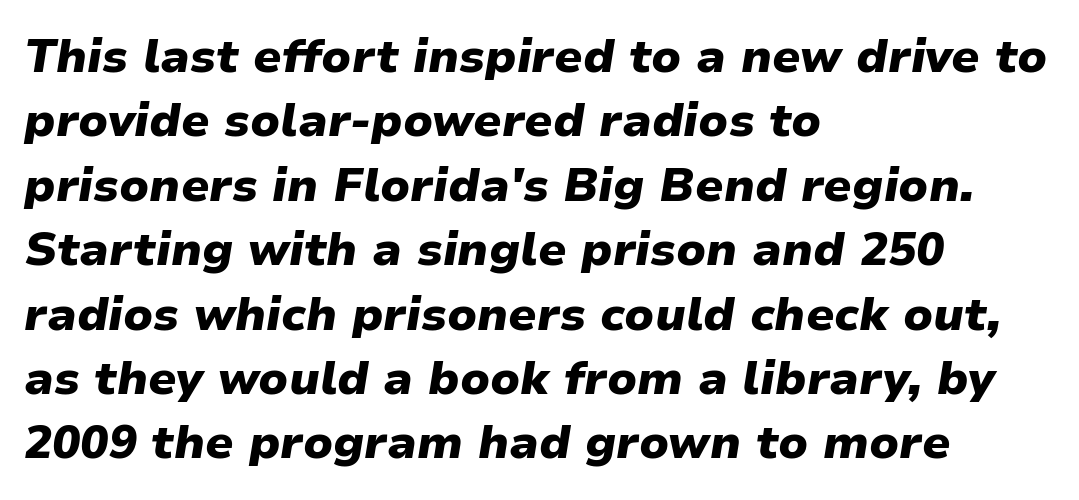
The image shows 47 px heavy type, italic (leaning right); set left-aligned, normal line spacing (1.37x), normal letter spacing, not underlined; low stroke contrast and a medium x-height.
